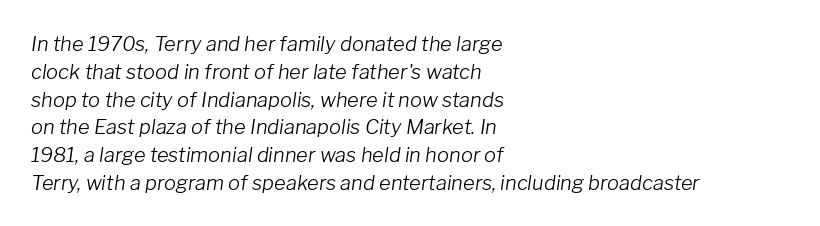
The face looks like a standard text weight, possibly lighter. The zone under the glyphs is completely vacant. The glyphs look as if they've been sheared to an angle. The line-height multiplier appears to be the usual default. Look at the tracking — it's just the regular setting, nothing added. The rendering anchors every line to the left-hand side.
